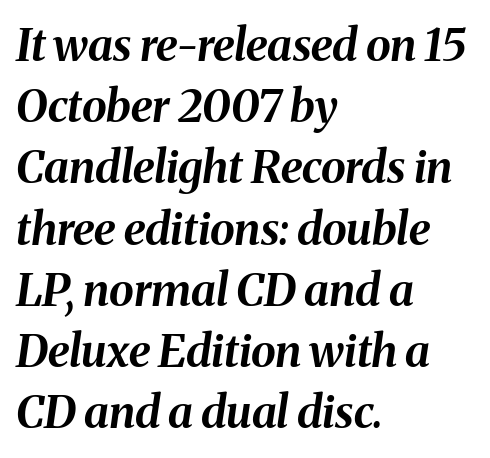
The image shows 45 px bold type, italic (leaning right); set left-aligned, normal line spacing (1.36x), normal letter spacing, not underlined; medium stroke contrast and a medium x-height.
